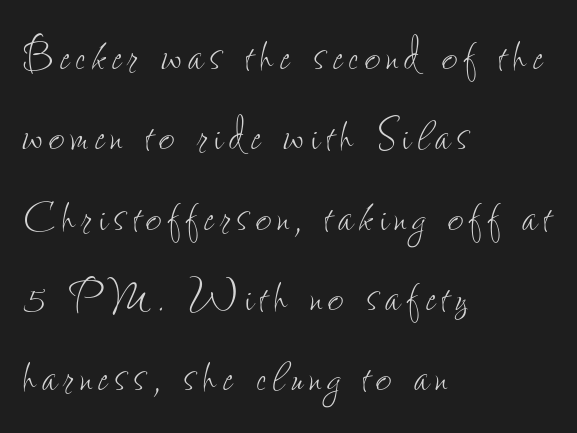
Q: Is the text bold? A: No.
Q: Is the text italic (slanted)? A: Yes.
Q: Is the text underlined? A: No.
Q: How is the paragraph aligned? A: Left-aligned.
Q: Is the spacing between lines tight, normal or loose? A: Normal.
Q: Width (condensed, normal, or wide)? A: Condensed.
Q: Stroke contrast? A: Low.
Q: x-height? A: Small.
Q: Monospaced? A: No.
